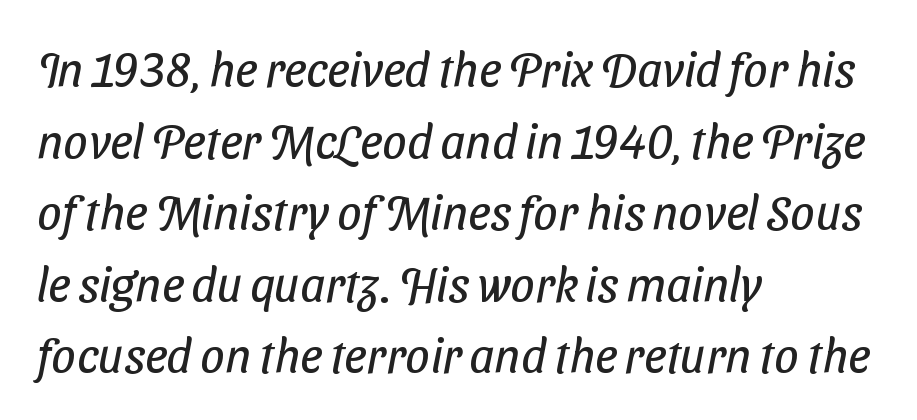
The image shows 49 px regular-weight, condensed sans-serif type; set left-aligned, normal line spacing (1.46x), normal letter spacing, not underlined; low stroke contrast and a medium x-height.
